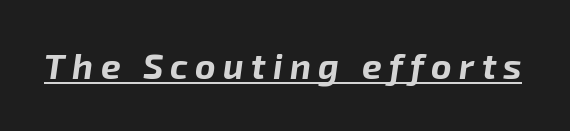
{"italic": "yes", "lean": "right", "slant_degrees": 8, "bold": "yes", "weight": "bold", "width": "normal", "stroke_contrast": "low", "x_height": "medium", "monospaced": "no", "underline": "yes", "letter_spacing": "wide", "letter_spacing_em": 0.21, "glyph_px": 35}
